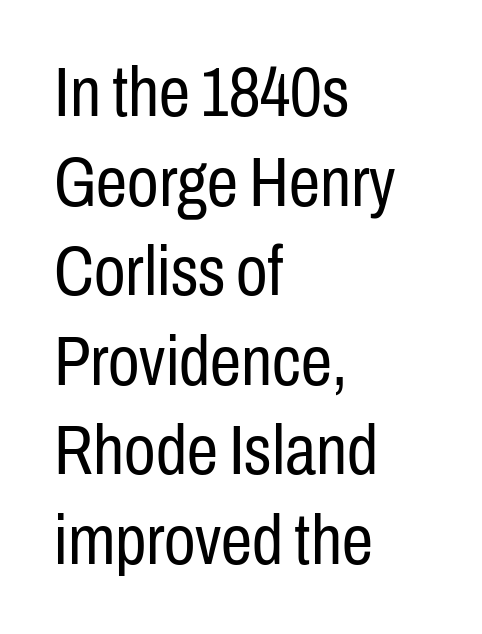
The image shows 70 px regular-weight, condensed sans-serif type, upright; set left-aligned, normal line spacing (1.28x), normal letter spacing, not underlined; low stroke contrast and a medium x-height.
